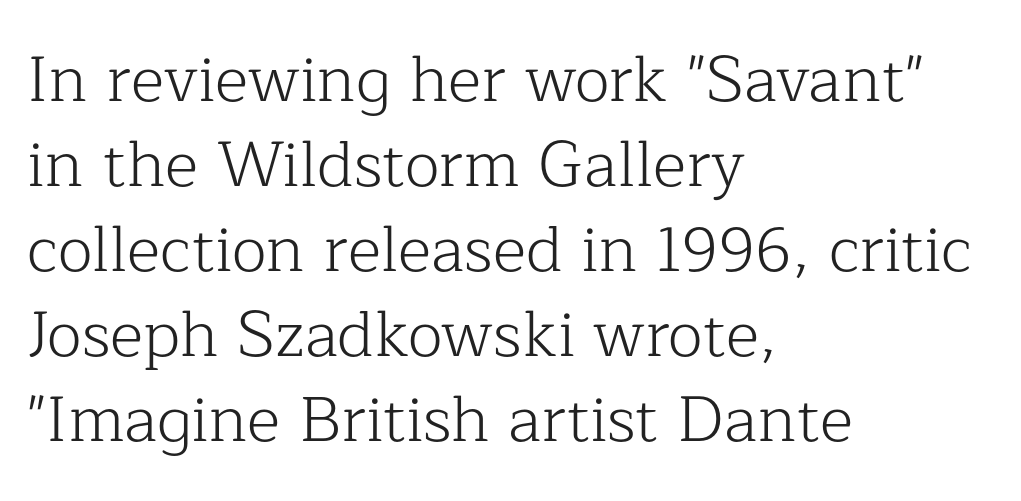
{"serif": "yes", "italic": "no", "bold": "no", "weight": "light", "width": "normal", "stroke_contrast": "low", "x_height": "medium", "monospaced": "no", "underline": "no", "align": "left", "line_spacing": "normal", "line_spacing_ratio": 1.33, "letter_spacing": "normal", "letter_spacing_em": 0.0, "glyph_px": 64}
